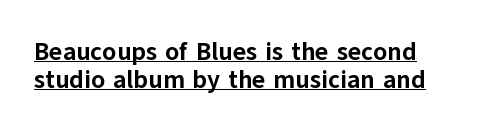
The image shows 25 px bold type, upright; set left-aligned, tight line spacing (1.12x), normal letter spacing, underlined.
